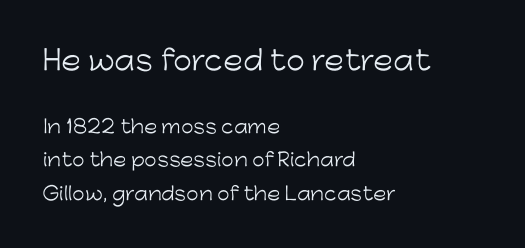
Q: Is the text bold? A: No.
Q: Is the text italic (slanted)? A: No, it is upright.
Q: Is the text underlined? A: No.
Q: How is the paragraph aligned? A: Left-aligned.
Q: Is the spacing between letters normal or unusually wide? A: Normal.
Q: Which block of text is set in a larger size, the first (top) or the second (bottom)? A: The first (top) one.
